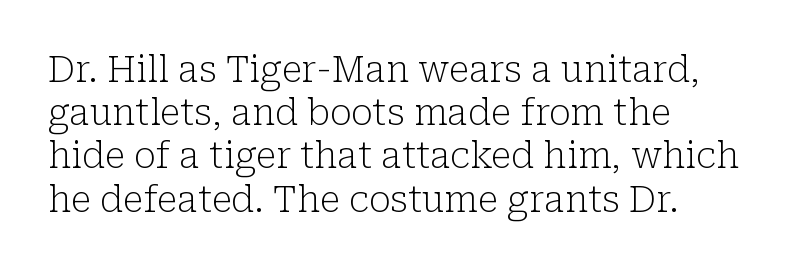
{"serif": "yes", "italic": "no", "bold": "no", "weight": "light", "width": "normal", "stroke_contrast": "low", "x_height": "medium", "monospaced": "no", "underline": "no", "align": "left", "line_spacing_ratio": 1.2, "letter_spacing": "normal", "letter_spacing_em": 0.0, "glyph_px": 36}
